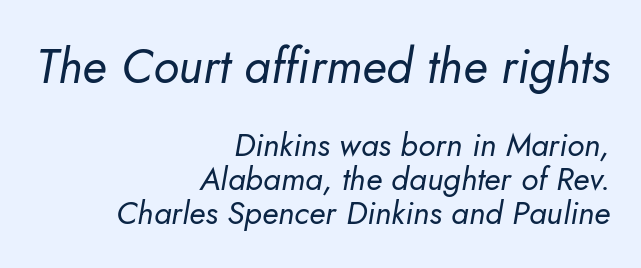
Q: Is the text bold? A: No.
Q: Is the text italic (slanted)? A: Yes, it leans right by about 5 degrees.
Q: Is the text underlined? A: No.
Q: How is the paragraph aligned? A: Right-aligned.
Q: Is the spacing between letters normal or unusually wide? A: Normal.
Q: Is the spacing between lines tight, normal or loose? A: Tight.
Q: Which block of text is set in a larger size, the first (top) or the second (bottom)? A: The first (top) one.
Q: Width (condensed, normal, or wide)? A: Normal.
Q: Stroke contrast? A: Low.
Q: x-height? A: Small.
Q: Monospaced? A: No.
